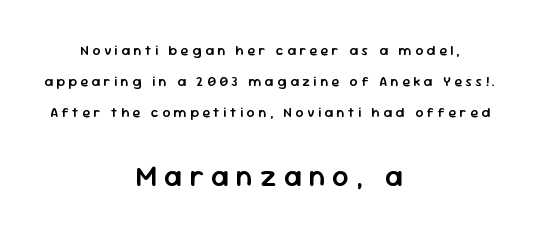
The image shows 29 px semibold sans-serif type, upright; set centered, loose line spacing (2.22x), unusually wide letter spacing (+0.25 em), not underlined; the second (bottom) block is 2.07x larger; low stroke contrast and a medium x-height.
